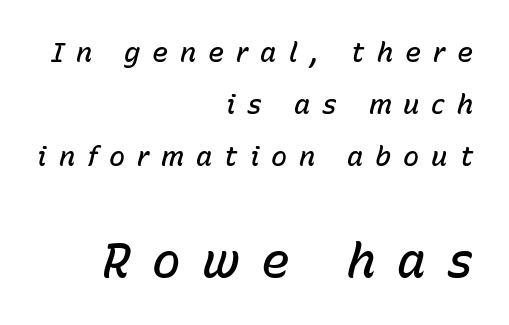
Q: Is the text bold? A: Semi-bold.
Q: Is the text italic (slanted)? A: Yes, it leans right by about 15 degrees.
Q: Is the text underlined? A: No.
Q: How is the paragraph aligned? A: Right-aligned.
Q: Is the spacing between letters normal or unusually wide? A: Unusually wide.
Q: Is the spacing between lines tight, normal or loose? A: Loose.
Q: Which block of text is set in a larger size, the first (top) or the second (bottom)? A: The second (bottom) one.
Q: Width (condensed, normal, or wide)? A: Normal.
Q: Stroke contrast? A: Low.
Q: x-height? A: Medium.
Q: Monospaced? A: No.
